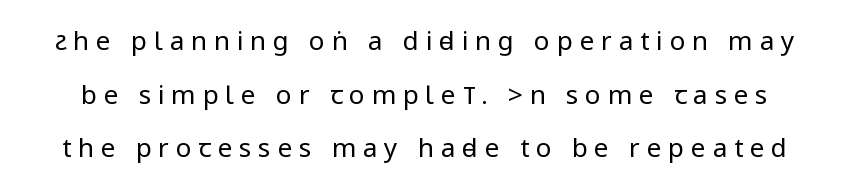
{"italic": "no", "bold": "no", "underline": "no", "line_spacing": "loose", "line_spacing_ratio": 2.06, "letter_spacing": "wide", "letter_spacing_em": 0.26, "glyph_px": 26}
